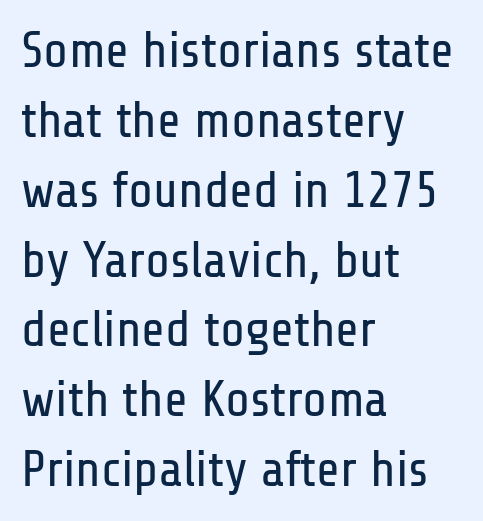
{"serif": "no", "italic": "no", "bold": "no", "weight": "regular", "width": "condensed", "stroke_contrast": "low", "x_height": "medium", "monospaced": "no", "underline": "no", "align": "left", "line_spacing": "normal", "line_spacing_ratio": 1.37, "letter_spacing": "normal", "letter_spacing_em": 0.0, "glyph_px": 51}
